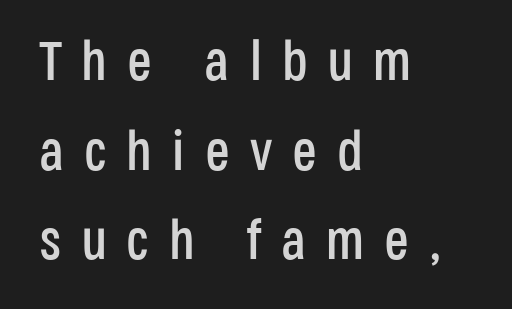
Q: Is the text italic (slanted)? A: No, it is upright.
Q: Is the typeface a serif or a sans-serif typeface? A: Sans-serif.
Q: Is the text underlined? A: No.
Q: How is the paragraph aligned? A: Left-aligned.
Q: Is the spacing between letters normal or unusually wide? A: Unusually wide.
Q: Is the spacing between lines tight, normal or loose? A: Normal.
Q: Width (condensed, normal, or wide)? A: Condensed.
Q: Stroke contrast? A: Low.
Q: x-height? A: Large.
Q: Monospaced? A: No.
